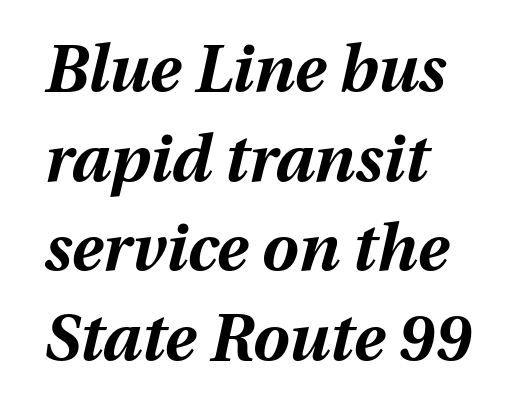
The image shows 65 px bold type, italic (leaning right); set left-aligned, normal line spacing (1.38x), normal letter spacing, not underlined; medium stroke contrast and a medium x-height.
